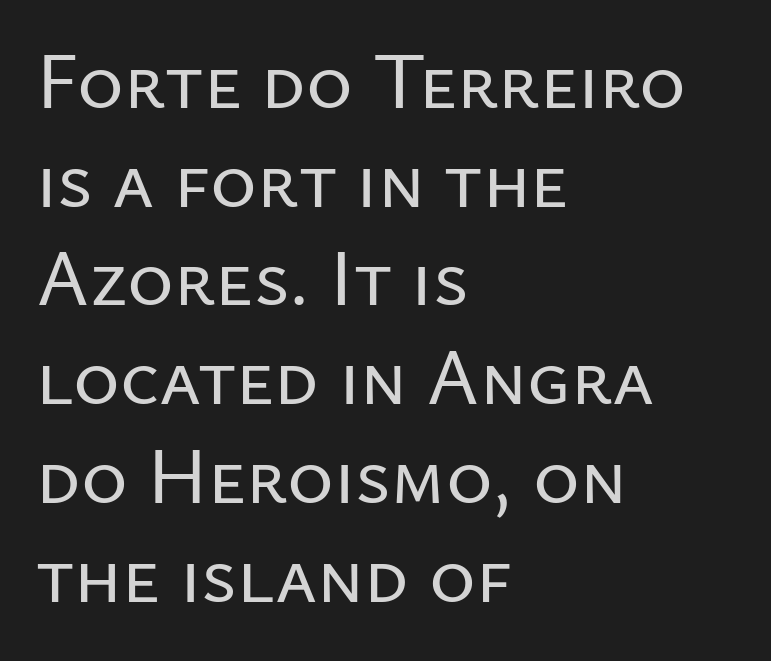
Varying glyph widths throughout — classic text-font behaviour. This sample keeps an unexceptional amount of space between lines. Layout note: lines flush left. Grotesque or geometric, the face here clearly has no serifs. Compared with typical body copy, the letter spacing here is the same.
